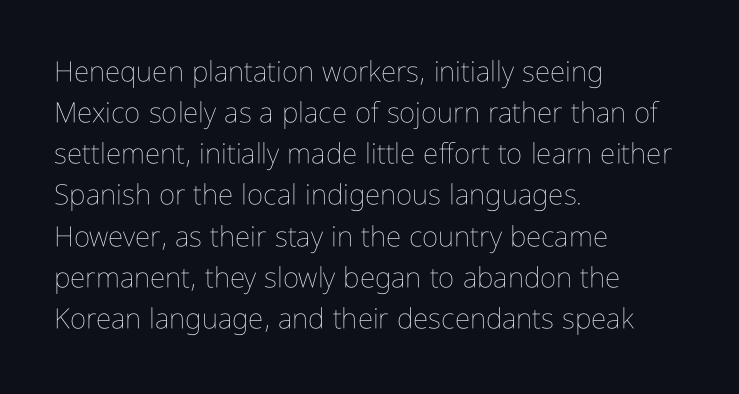
Q: Is the text bold? A: No.
Q: Is the text italic (slanted)? A: No, it is upright.
Q: Is the text underlined? A: No.
Q: How is the paragraph aligned? A: Left-aligned.
Q: Is the spacing between letters normal or unusually wide? A: Normal.
Q: Is the spacing between lines tight, normal or loose? A: Normal.
Q: Width (condensed, normal, or wide)? A: Condensed.
Q: Stroke contrast? A: Low.
Q: x-height? A: Medium.
Q: Monospaced? A: No.
